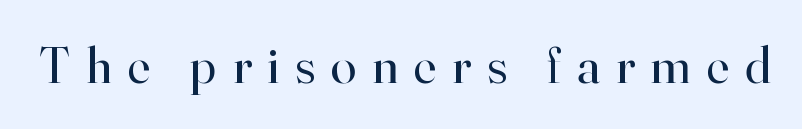
{"serif": "yes", "italic": "no", "bold": "no", "weight": "regular", "width": "normal", "stroke_contrast": "high", "x_height": "small", "monospaced": "no", "underline": "no", "letter_spacing": "wide", "letter_spacing_em": 0.31, "glyph_px": 52}
